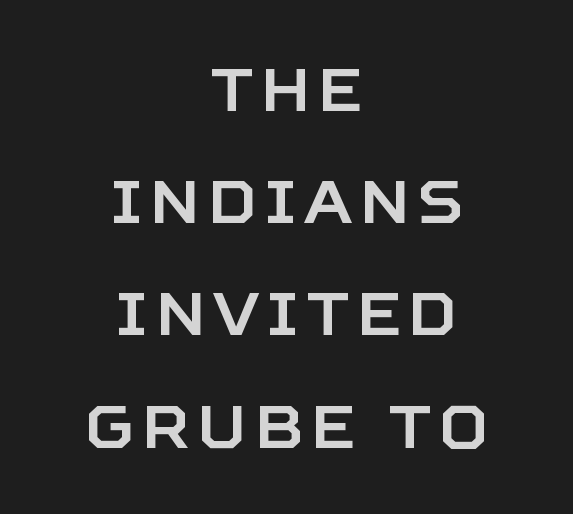
The image shows 60 px sans-serif type, upright; set centered, line spacing 1.87x, not underlined; low stroke contrast and a large x-height.
